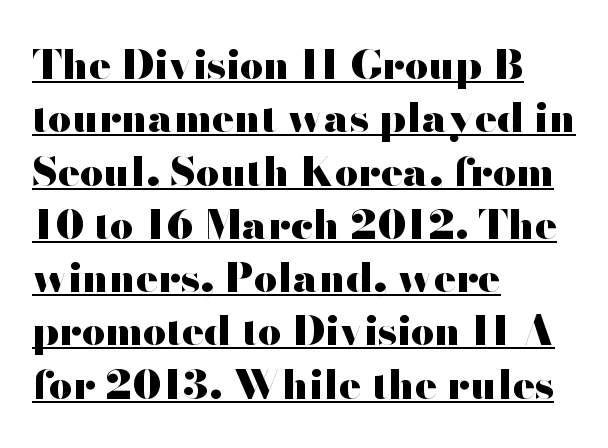
Observe the absence of serifs on each vertical stroke in this sample. Every stem runs plumb, perpendicular to the baseline. Students, observe the line beneath the letters — that is underlining. The passage shown has conventional tracking throughout. Varying glyph widths throughout — classic text-font behaviour.
